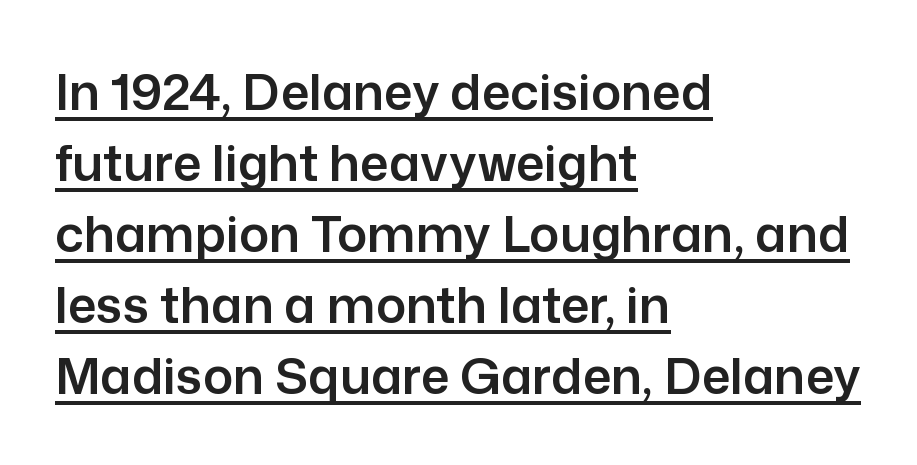
Q: Is the text italic (slanted)? A: No, it is upright.
Q: Is the typeface a serif or a sans-serif typeface? A: Sans-serif.
Q: Is the text underlined? A: Yes.
Q: How is the paragraph aligned? A: Left-aligned.
Q: Is the spacing between letters normal or unusually wide? A: Normal.
Q: Is the spacing between lines tight, normal or loose? A: Normal.
Q: Width (condensed, normal, or wide)? A: Normal.
Q: Stroke contrast? A: Low.
Q: x-height? A: Medium.
Q: Monospaced? A: No.
